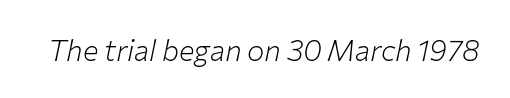
Q: Is the text bold? A: No.
Q: Is the text italic (slanted)? A: Yes, it leans right by about 12 degrees.
Q: Is the text underlined? A: No.
Q: Is the spacing between letters normal or unusually wide? A: Normal.
Q: Width (condensed, normal, or wide)? A: Normal.
Q: Stroke contrast? A: Low.
Q: x-height? A: Medium.
Q: Monospaced? A: No.
